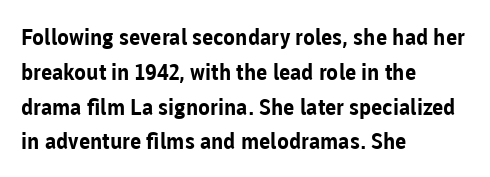
One-word summary of the alignment: left. Characters remain perfectly vertical along every line. Words float on clear page, feet unadorned. Look at the tracking — it's just the regular setting, nothing added.
